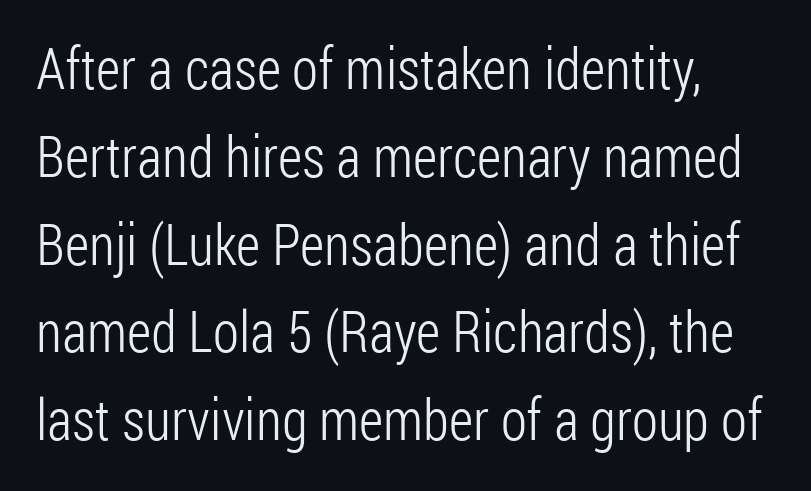
The image shows 57 px light, condensed sans-serif type, upright; set left-aligned, normal line spacing (1.54x), normal letter spacing, not underlined; low stroke contrast and a medium x-height.
